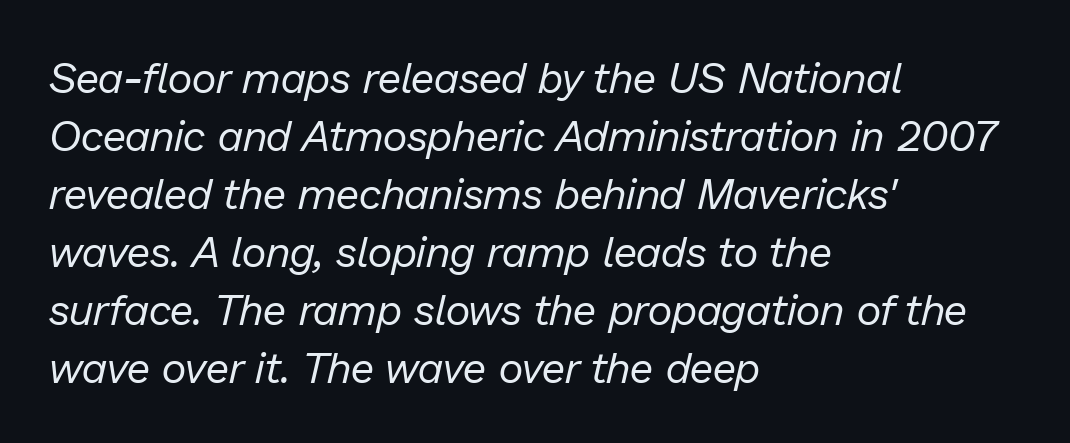
The face looks like a standard text weight, possibly lighter. The letters are slanted; this is an italic face. A typesetter would call this leading conventional body-copy spacing. Each letter keeps its own natural width here, so spacing adapts to shape. The type is set solid horizontally, with unmodified tracking.
